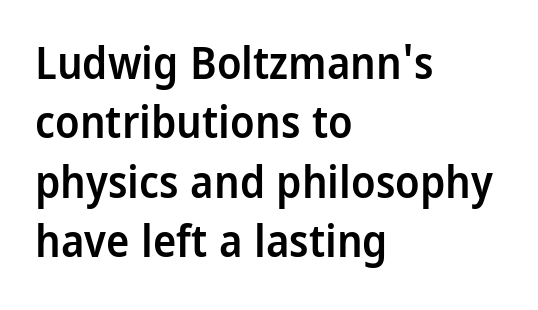
The lines in this sample share a left origin and differ only in where they stop. Does extra space separate the letters? No, they use regular spacing. Weight check: semibold — heavier than regular, not quite bold. This is sans-serif lettering, the kind often seen on screens and signage. A normal amount of white space separates one row of letters from the next. A typesetter would call this proportional, since set widths differ per character.
